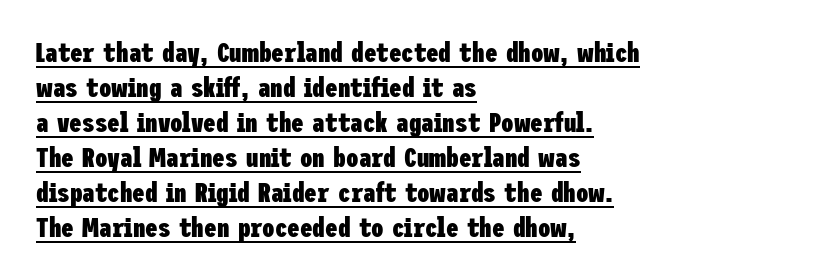
The image shows 28 px heavy, condensed sans-serif type, upright; set left-aligned, normal line spacing (1.25x), normal letter spacing, underlined; low stroke contrast and a medium x-height.
